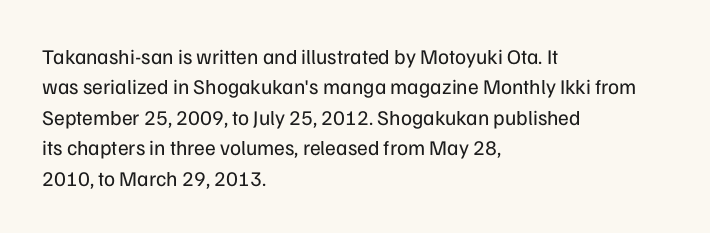
Q: Is the text bold? A: No.
Q: Is the text italic (slanted)? A: No, it is upright.
Q: Is the text underlined? A: No.
Q: How is the paragraph aligned? A: Left-aligned.
Q: Is the spacing between letters normal or unusually wide? A: Normal.
Q: Is the spacing between lines tight, normal or loose? A: Normal.
